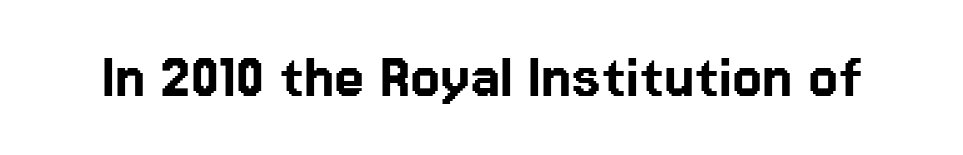
{"serif": "no", "italic": "no", "width": "normal", "stroke_contrast": "low", "x_height": "medium", "monospaced": "no", "underline": "no", "letter_spacing": "normal", "letter_spacing_em": 0.0, "glyph_px": 68}
